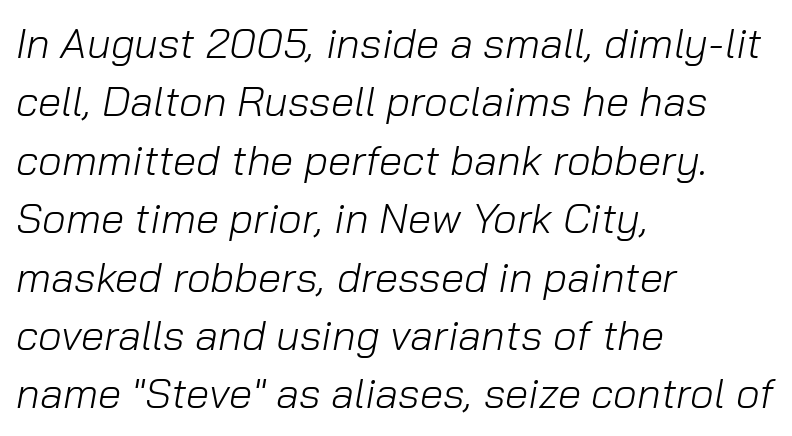
Bold? No — there's no thickening of the strokes. Any mark beneath the type? The region is blank. The lines sit at an ordinary, default distance from one another. This sample has the flowing, uneven cadence of proportional lettering. Teacher's note: observe the even left margin — that is flush-left alignment.
